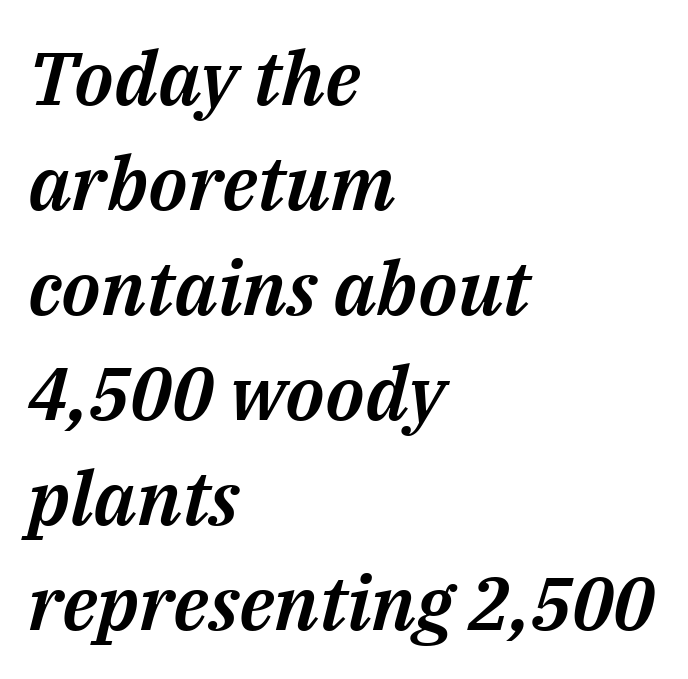
Is this a fixed-width face? No — the glyphs have proportional, varying widths. Notice how descenders clear the ascenders below comfortably — that's standard leading. Nothing unusual about the tracking: characters are spaced as the font intends. Underline: absent. Does the lettering tilt? It does — this is italic.
